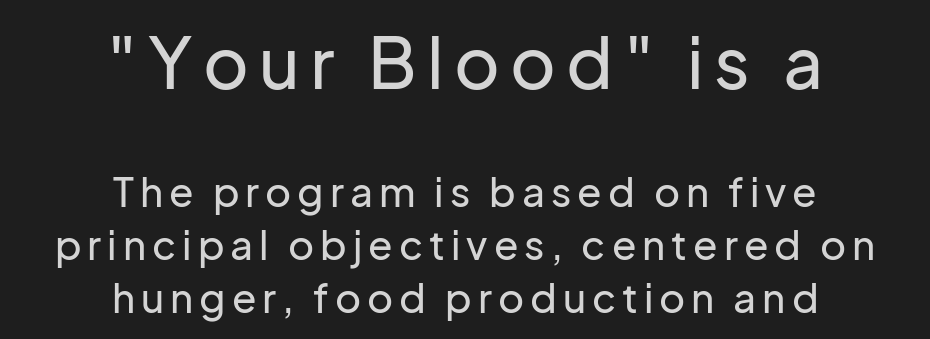
Q: Is the text italic (slanted)? A: No, it is upright.
Q: Is the typeface a serif or a sans-serif typeface? A: Sans-serif.
Q: Is the text underlined? A: No.
Q: How is the paragraph aligned? A: Centered.
Q: Is the spacing between lines tight, normal or loose? A: Normal.
Q: Which block of text is set in a larger size, the first (top) or the second (bottom)? A: The first (top) one.
Q: Width (condensed, normal, or wide)? A: Normal.
Q: Stroke contrast? A: Low.
Q: x-height? A: Medium.
Q: Monospaced? A: No.
